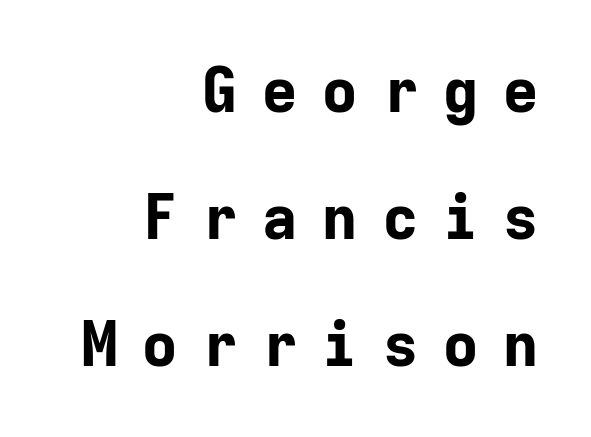
Q: Is the text bold? A: Yes.
Q: Is the text italic (slanted)? A: No, it is upright.
Q: Is the typeface a serif or a sans-serif typeface? A: Sans-serif.
Q: Is the text underlined? A: No.
Q: How is the paragraph aligned? A: Right-aligned.
Q: Is the spacing between letters normal or unusually wide? A: Unusually wide.
Q: Is the spacing between lines tight, normal or loose? A: Loose.
Q: Width (condensed, normal, or wide)? A: Normal.
Q: Stroke contrast? A: Low.
Q: x-height? A: Medium.
Q: Monospaced? A: Yes.
